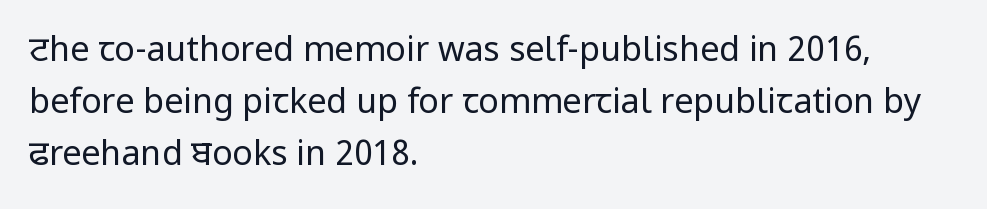
The image shows 34 px regular-weight sans-serif type, upright; set left-aligned, normal line spacing (1.53x), normal letter spacing, not underlined; low stroke contrast and a medium x-height.
